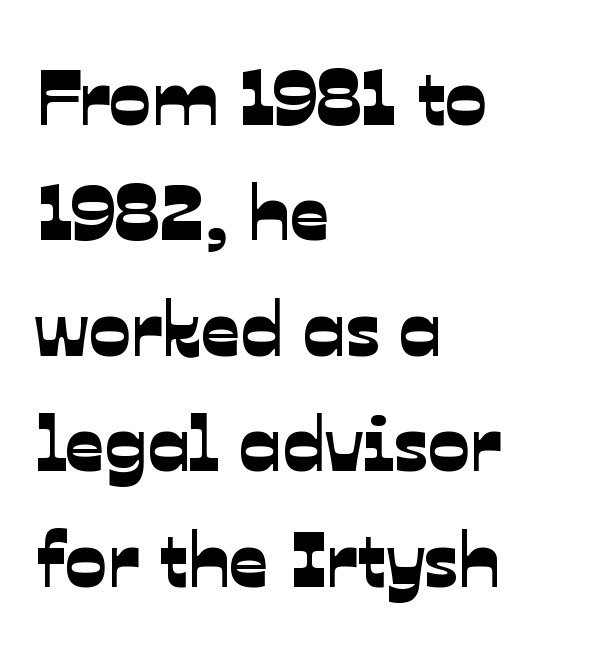
The image shows 78 px sans-serif type; set left-aligned, normal line spacing (1.48x), normal letter spacing, not underlined; low stroke contrast and a medium x-height.
